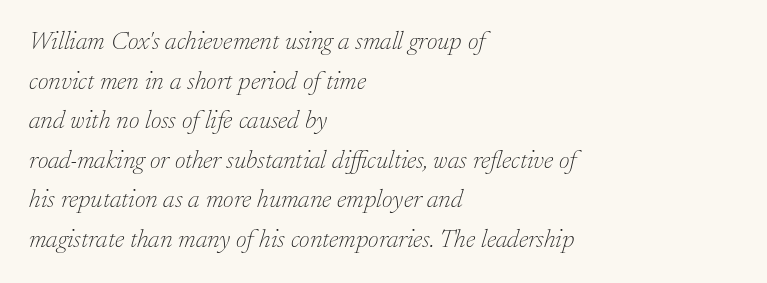
The image shows 26 px text type, italic (leaning right); set left-aligned, normal line spacing (1.52x), normal letter spacing, not underlined.
